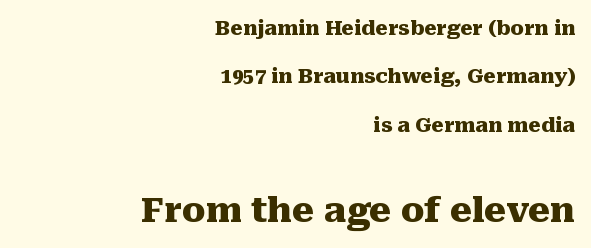
Q: Is the text bold? A: Yes.
Q: Is the text italic (slanted)? A: No, it is upright.
Q: Is the typeface a serif or a sans-serif typeface? A: Serif.
Q: Is the text underlined? A: No.
Q: How is the paragraph aligned? A: Right-aligned.
Q: Is the spacing between letters normal or unusually wide? A: Normal.
Q: Is the spacing between lines tight, normal or loose? A: Loose.
Q: Which block of text is set in a larger size, the first (top) or the second (bottom)? A: The second (bottom) one.
Q: Width (condensed, normal, or wide)? A: Normal.
Q: Stroke contrast? A: Medium.
Q: x-height? A: Medium.
Q: Monospaced? A: No.
